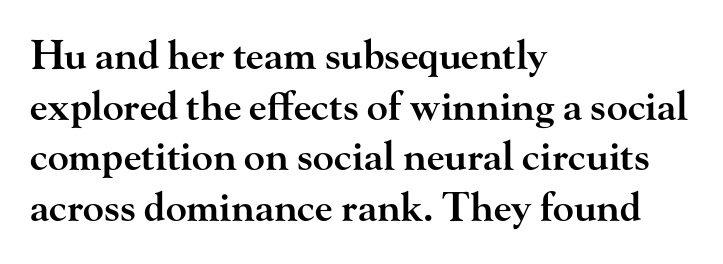
The foot of each line stays bare and open. These lines keep a tight, regular rhythm from letter to letter. The rendering shows small feet on the letterforms — a serif design. The letters stand upright; this is a roman face. Character widths vary here, with narrow letters taking less room than wide ones. The rendering uses a semibold face; strokes are thickened but not to full bold.
